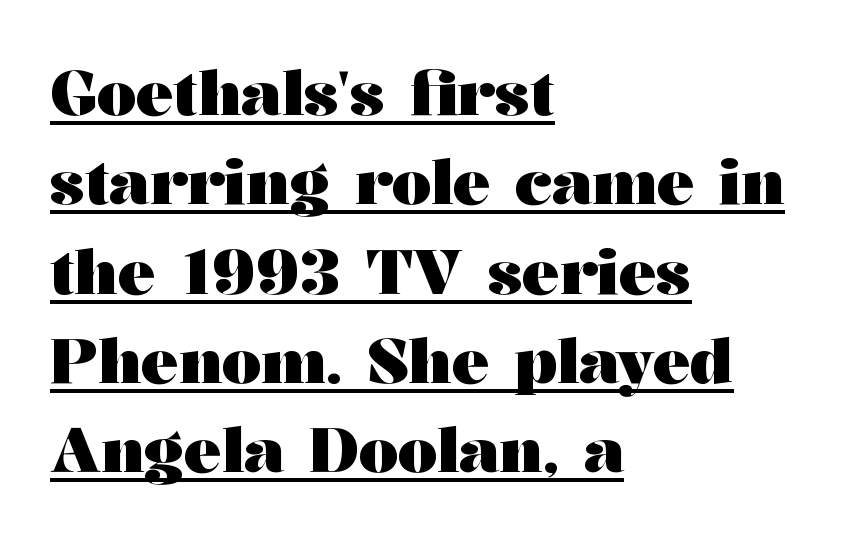
Q: Is the text bold? A: Yes.
Q: Is the text italic (slanted)? A: No, it is upright.
Q: Is the typeface a serif or a sans-serif typeface? A: Serif.
Q: Is the text underlined? A: Yes.
Q: How is the paragraph aligned? A: Left-aligned.
Q: Is the spacing between letters normal or unusually wide? A: Normal.
Q: Is the spacing between lines tight, normal or loose? A: Normal.
Q: Width (condensed, normal, or wide)? A: Wide.
Q: Stroke contrast? A: Medium.
Q: x-height? A: Medium.
Q: Monospaced? A: No.
